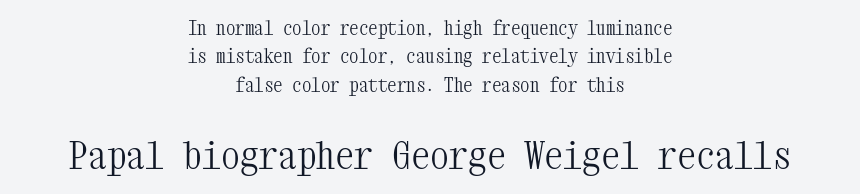
Q: Is the text bold? A: No.
Q: Is the text italic (slanted)? A: No, it is upright.
Q: Is the typeface a serif or a sans-serif typeface? A: Serif.
Q: Is the text underlined? A: No.
Q: How is the paragraph aligned? A: Centered.
Q: Is the spacing between letters normal or unusually wide? A: Normal.
Q: Is the spacing between lines tight, normal or loose? A: Normal.
Q: Which block of text is set in a larger size, the first (top) or the second (bottom)? A: The second (bottom) one.
Q: Width (condensed, normal, or wide)? A: Condensed.
Q: Stroke contrast? A: Medium.
Q: x-height? A: Medium.
Q: Monospaced? A: Yes.
